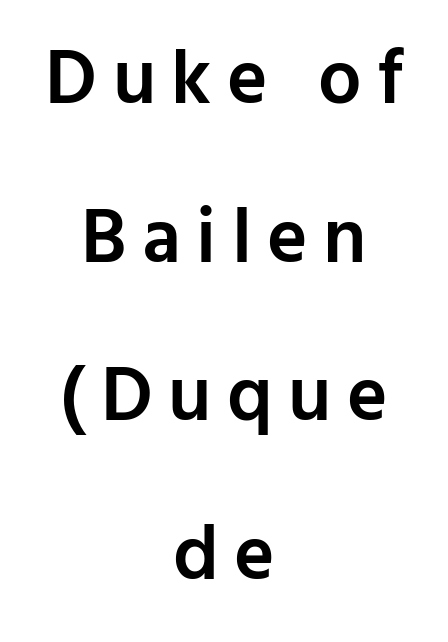
{"serif": "no", "italic": "no", "bold": "semi", "weight": "semibold", "width": "normal", "stroke_contrast": "low", "x_height": "medium", "monospaced": "no", "underline": "no", "align": "center", "line_spacing": "loose", "line_spacing_ratio": 2.06, "letter_spacing": "wide", "letter_spacing_em": 0.2, "glyph_px": 77}
